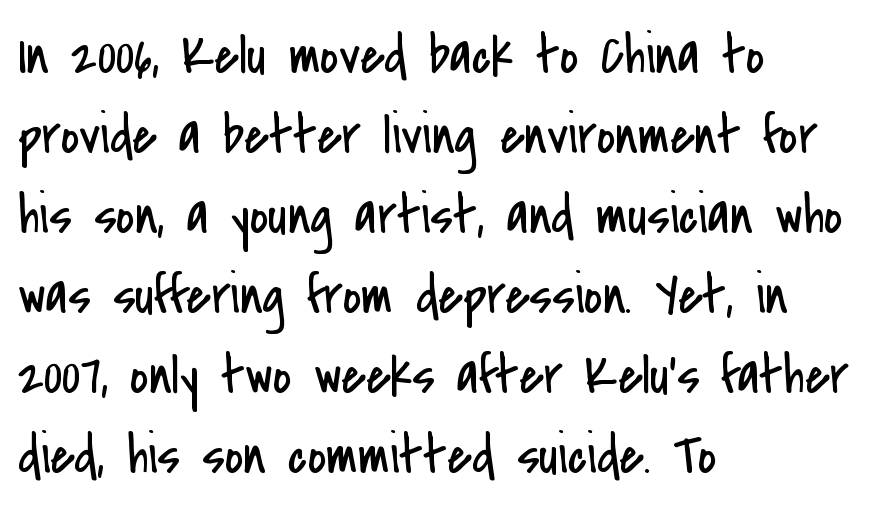
{"serif": "no", "italic": "no", "bold": "no", "weight": "regular", "width": "condensed", "stroke_contrast": "low", "x_height": "small", "monospaced": "no", "underline": "no", "align": "left", "line_spacing": "normal", "line_spacing_ratio": 1.43, "letter_spacing": "normal", "letter_spacing_em": 0.0, "glyph_px": 56}
